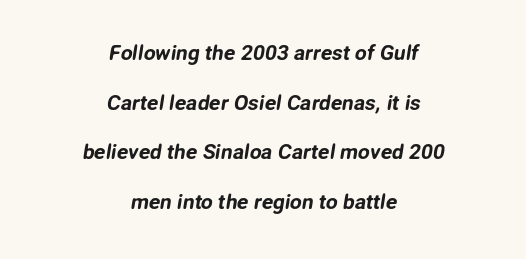
Q: Is the text underlined? A: No.
Q: How is the paragraph aligned? A: Centered.
Q: Is the spacing between letters normal or unusually wide? A: Normal.
Q: Is the spacing between lines tight, normal or loose? A: Loose.
